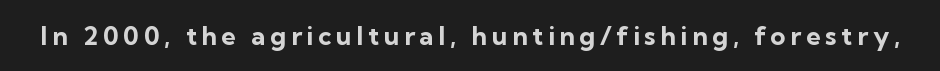
The image shows 26 px bold type, upright; set not underlined.
